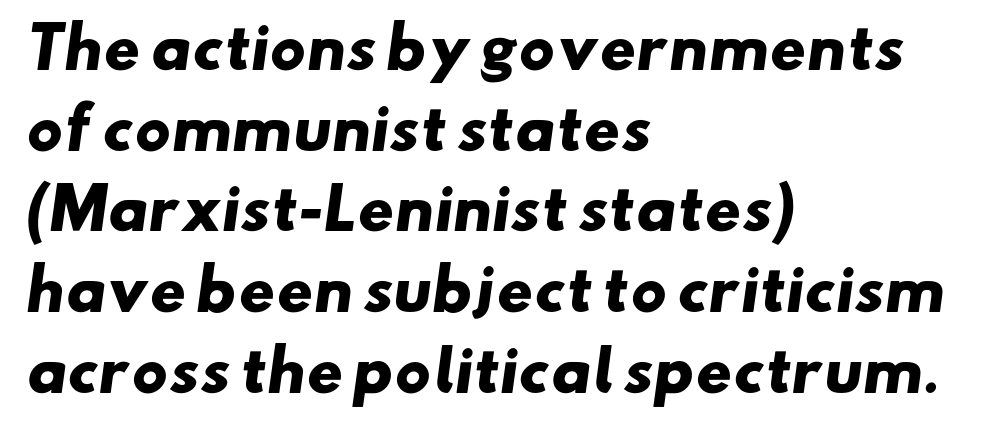
Q: Is the text bold? A: Yes.
Q: Is the typeface a serif or a sans-serif typeface? A: Sans-serif.
Q: Is the text underlined? A: No.
Q: How is the paragraph aligned? A: Left-aligned.
Q: Is the spacing between letters normal or unusually wide? A: Normal.
Q: Is the spacing between lines tight, normal or loose? A: Normal.
Q: Width (condensed, normal, or wide)? A: Wide.
Q: Stroke contrast? A: Low.
Q: x-height? A: Small.
Q: Monospaced? A: No.
